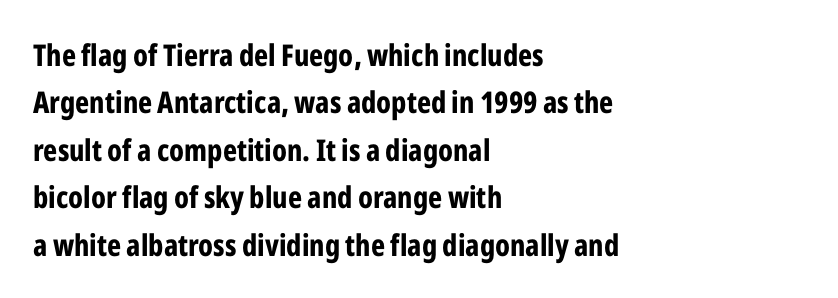
{"serif": "no", "italic": "no", "bold": "yes", "weight": "bold", "width": "condensed", "stroke_contrast": "low", "x_height": "medium", "monospaced": "no", "underline": "no", "align": "left", "line_spacing": "normal", "line_spacing_ratio": 1.58, "letter_spacing": "normal", "letter_spacing_em": 0.0, "glyph_px": 30}
